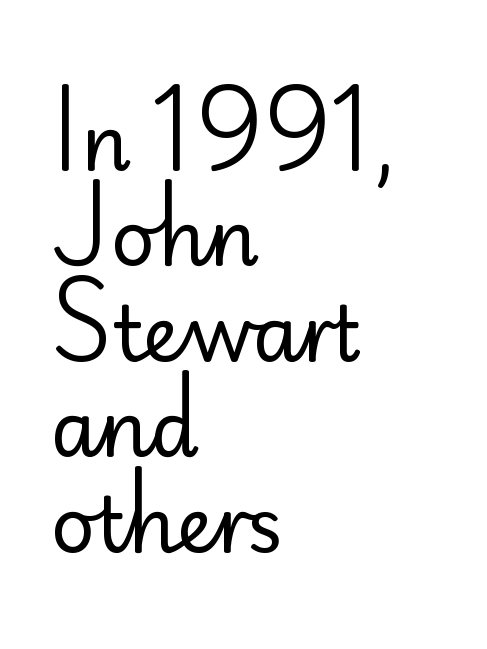
The image shows 77 px regular-weight sans-serif type, upright; set left-aligned, line spacing 1.24x, normal letter spacing, not underlined; low stroke contrast and a small x-height.
